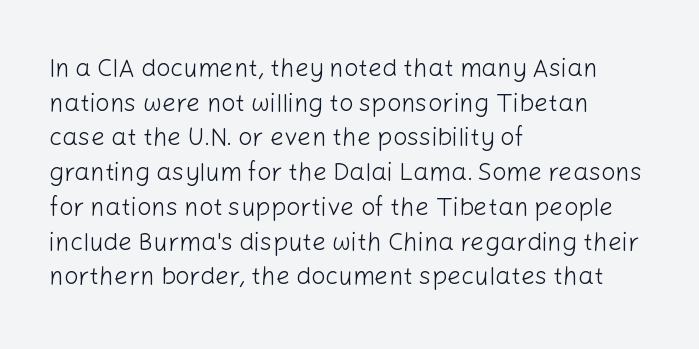
The image shows 25 px text type, upright; set left-aligned, normal line spacing (1.39x), normal letter spacing, not underlined.
